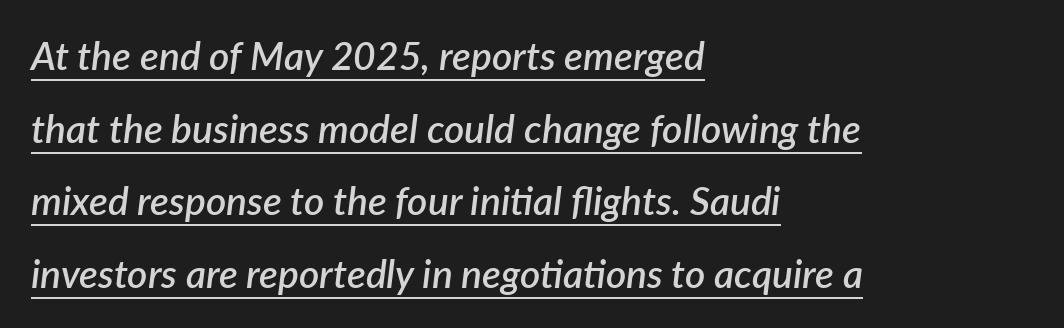
The image shows 39 px semibold type, italic (leaning right); set left-aligned, line spacing 1.86x, normal letter spacing, underlined; low stroke contrast and a medium x-height.
